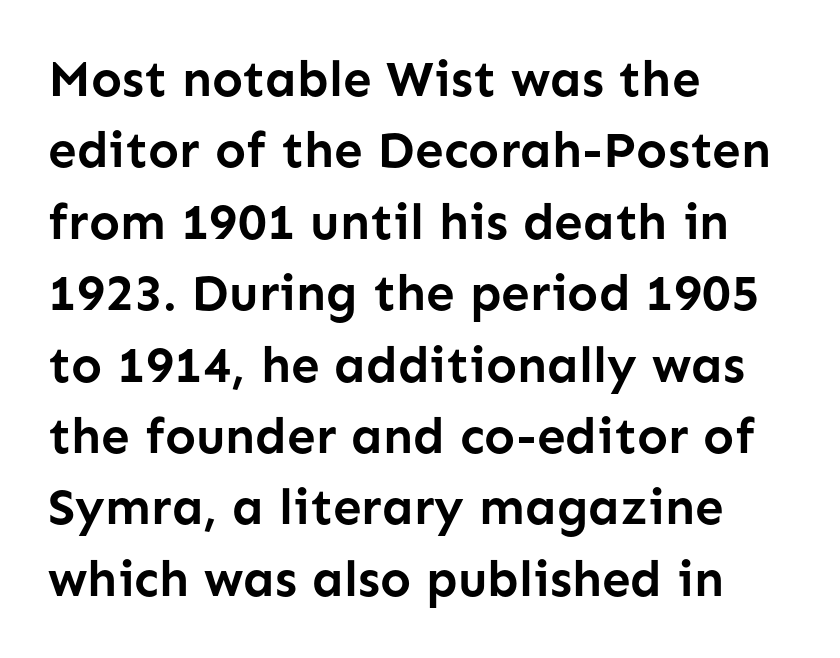
{"serif": "no", "italic": "no", "bold": "yes", "weight": "semibold", "width": "normal", "stroke_contrast": "low", "x_height": "medium", "monospaced": "no", "underline": "no", "align": "left", "line_spacing": "normal", "line_spacing_ratio": 1.4, "letter_spacing": "normal", "letter_spacing_em": 0.0, "glyph_px": 51}
